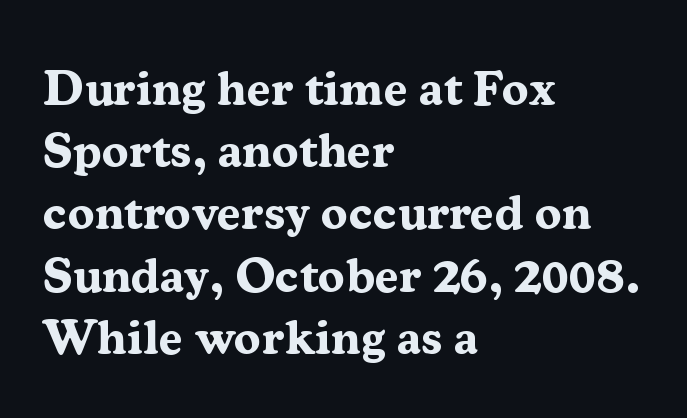
{"serif": "yes", "italic": "no", "bold": "yes", "weight": "bold", "width": "normal", "stroke_contrast": "medium", "x_height": "medium", "monospaced": "no", "underline": "no", "align": "left", "line_spacing": "normal", "line_spacing_ratio": 1.27, "letter_spacing": "normal", "letter_spacing_em": 0.0, "glyph_px": 49}
